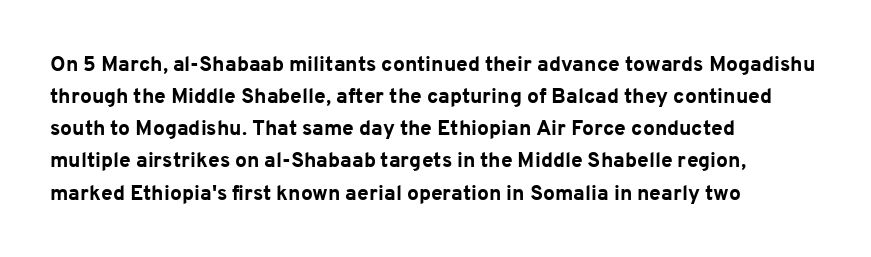
The image shows 21 px bold type, upright; set left-aligned, normal line spacing (1.53x), normal letter spacing, not underlined.
